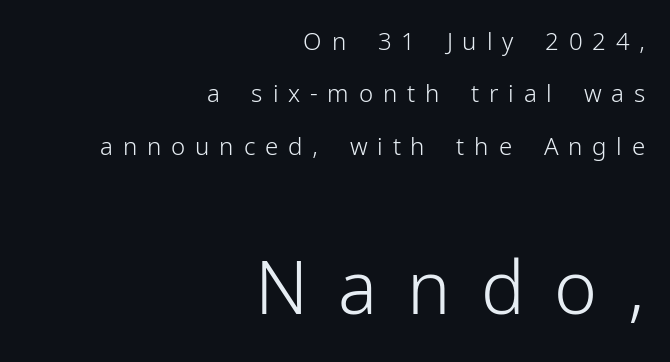
{"serif": "no", "italic": "no", "bold": "no", "weight": "light", "width": "normal", "stroke_contrast": "low", "x_height": "medium", "monospaced": "no", "underline": "no", "align": "right", "line_spacing": "loose", "line_spacing_ratio": 2.18, "letter_spacing": "wide", "letter_spacing_em": 0.41, "larger_block": "second", "size_ratio": 3.04, "glyph_px": 73}
